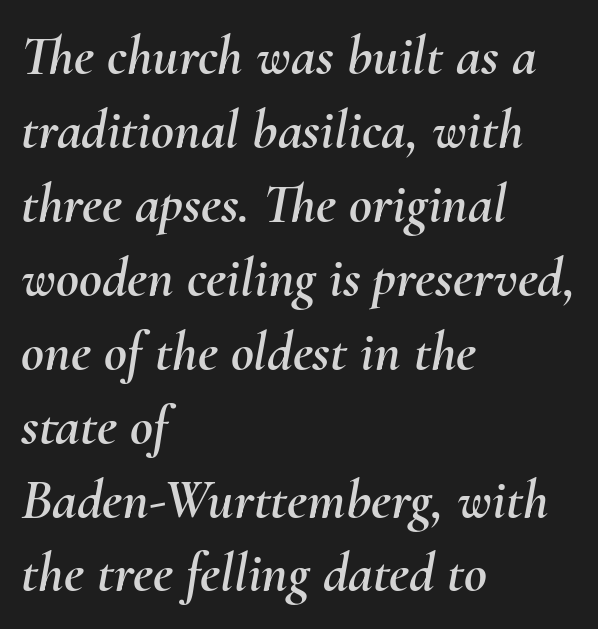
Q: Is the text italic (slanted)? A: Yes, it leans right by about 10 degrees.
Q: Is the text underlined? A: No.
Q: How is the paragraph aligned? A: Left-aligned.
Q: Is the spacing between letters normal or unusually wide? A: Normal.
Q: Is the spacing between lines tight, normal or loose? A: Normal.
Q: Width (condensed, normal, or wide)? A: Normal.
Q: Stroke contrast? A: Medium.
Q: x-height? A: Small.
Q: Monospaced? A: No.
